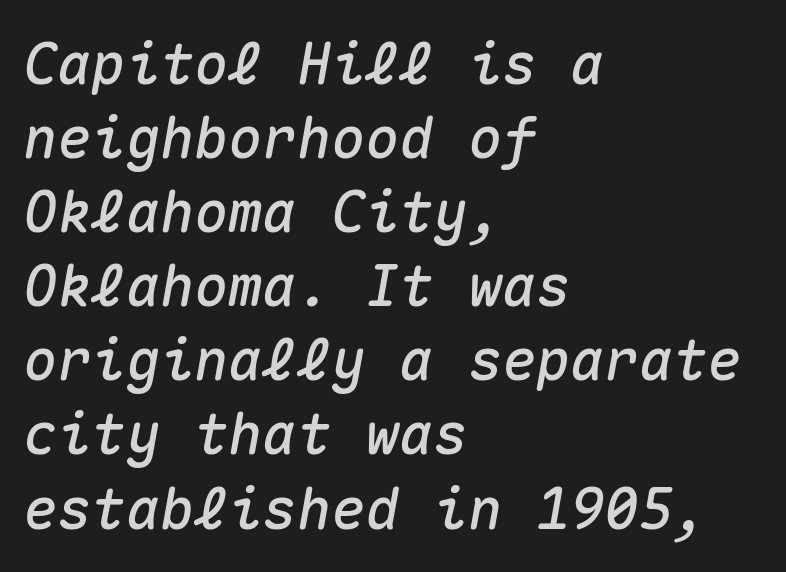
Q: Is the text italic (slanted)? A: Yes, it leans right by about 10 degrees.
Q: Is the text underlined? A: No.
Q: How is the paragraph aligned? A: Left-aligned.
Q: Is the spacing between letters normal or unusually wide? A: Normal.
Q: Is the spacing between lines tight, normal or loose? A: Normal.
Q: Width (condensed, normal, or wide)? A: Normal.
Q: Stroke contrast? A: Medium.
Q: x-height? A: Medium.
Q: Monospaced? A: Yes.
